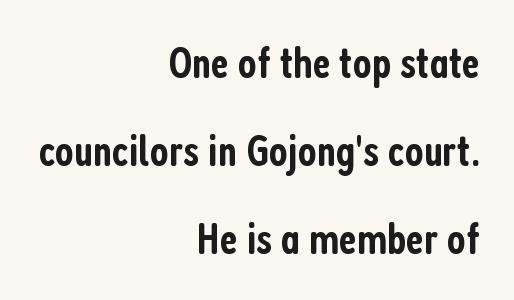
The image shows 45 px semibold, condensed sans-serif type, upright; set right-aligned, loose line spacing (1.96x), normal letter spacing, not underlined; low stroke contrast and a medium x-height.
